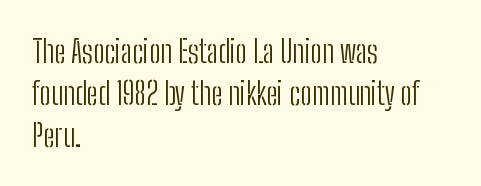
The zone under the glyphs is completely vacant. No letter is thick-stroked: the sample isn't bold. Vertical strokes here are truly vertical. You could not count columns in this text — the font is proportionally spaced. The compositor pushed each line to the left boundary.
